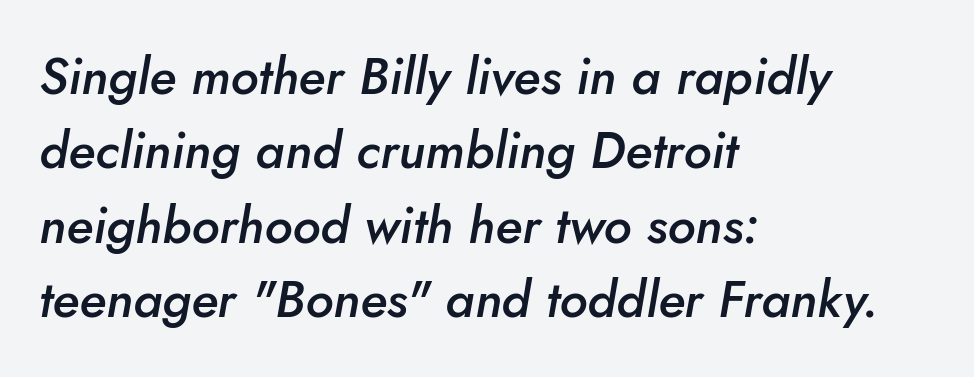
{"italic": "yes", "lean": "right", "slant_degrees": 10, "bold": "semi", "weight": "semibold", "width": "normal", "stroke_contrast": "low", "x_height": "small", "monospaced": "no", "underline": "no", "align": "left", "line_spacing": "normal", "line_spacing_ratio": 1.46, "letter_spacing": "normal", "letter_spacing_em": 0.0, "glyph_px": 51}
